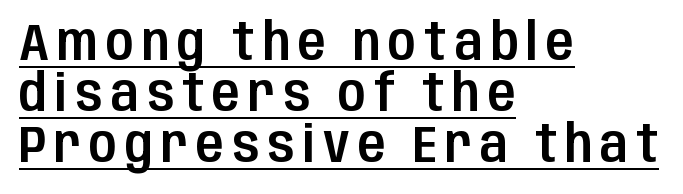
Q: Is the text italic (slanted)? A: No, it is upright.
Q: Is the typeface a serif or a sans-serif typeface? A: Sans-serif.
Q: Is the text underlined? A: Yes.
Q: How is the paragraph aligned? A: Left-aligned.
Q: Is the spacing between lines tight, normal or loose? A: Tight.
Q: Width (condensed, normal, or wide)? A: Condensed.
Q: Stroke contrast? A: Low.
Q: x-height? A: Large.
Q: Monospaced? A: No.
